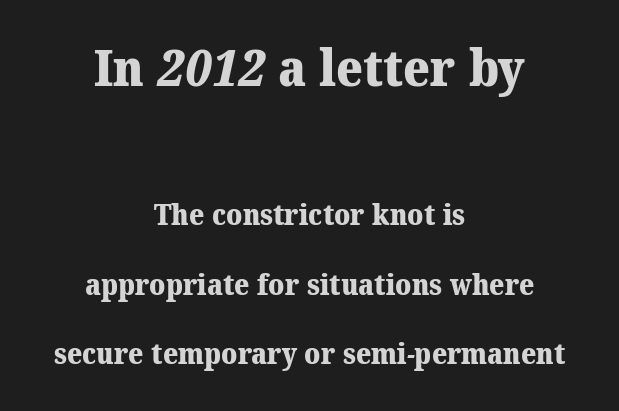
The image shows 51 px heavy serif type; set centered, loose line spacing (2.4x), normal letter spacing, not underlined; the first (top) block is 1.76x larger; medium stroke contrast and a medium x-height.
